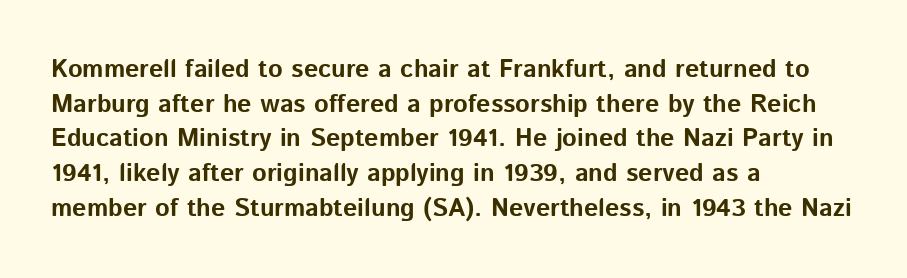
{"italic": "no", "bold": "yes", "underline": "no", "align": "left", "line_spacing": "normal", "line_spacing_ratio": 1.39, "letter_spacing": "normal", "letter_spacing_em": 0.0, "glyph_px": 25}
